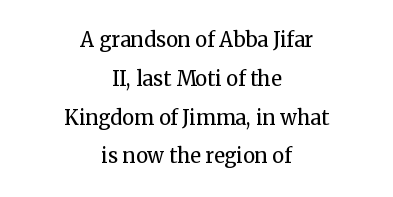
Q: Is the text bold? A: No.
Q: Is the text italic (slanted)? A: No, it is upright.
Q: Is the text underlined? A: No.
Q: How is the paragraph aligned? A: Centered.
Q: Is the spacing between letters normal or unusually wide? A: Normal.
Q: Is the spacing between lines tight, normal or loose? A: Loose.
